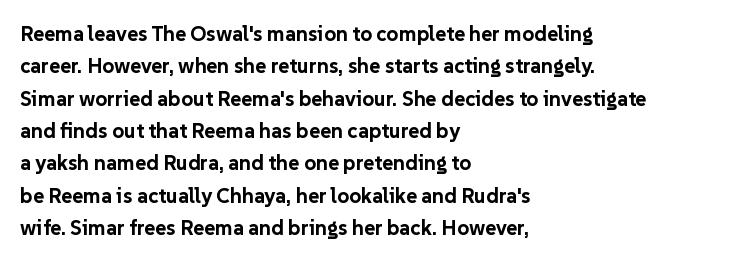
Unlike italic type, these characters show no tilt at all. Line starts are locked; line ends wander. Characters follow at the spacing the type designer built in. On the weight axis this lands at bold, roughly 700. The passage shown is not underscored anywhere.
